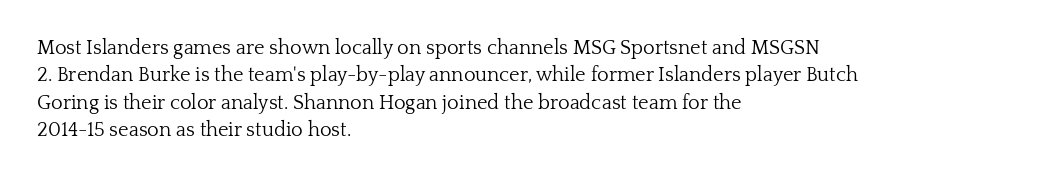
Q: Is the text bold? A: No.
Q: Is the text italic (slanted)? A: No, it is upright.
Q: Is the text underlined? A: No.
Q: How is the paragraph aligned? A: Left-aligned.
Q: Is the spacing between letters normal or unusually wide? A: Normal.
Q: Is the spacing between lines tight, normal or loose? A: Normal.
